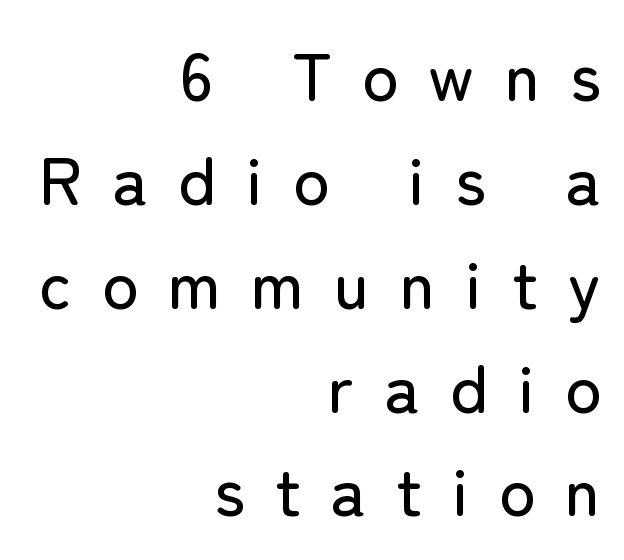
The image shows 67 px sans-serif type, upright; set right-aligned, normal line spacing (1.55x), unusually wide letter spacing (+0.45 em), not underlined; low stroke contrast and a medium x-height.
